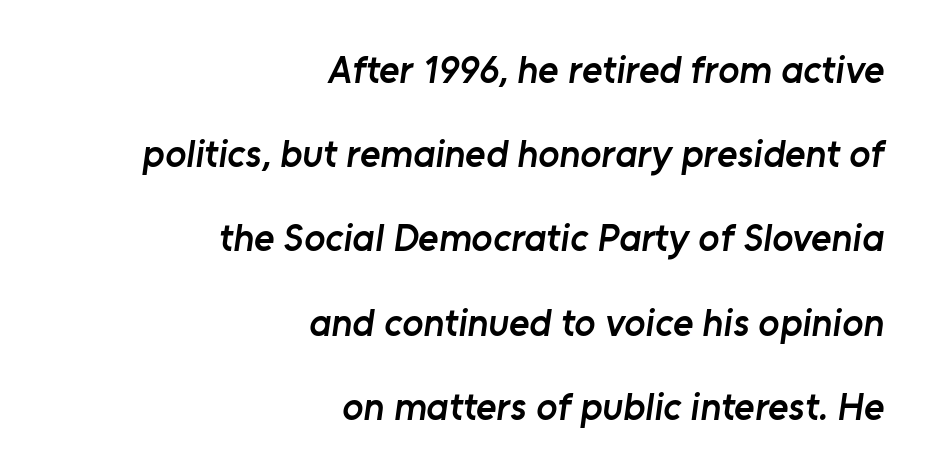
{"serif": "no", "bold": "semi", "weight": "semibold", "width": "normal", "stroke_contrast": "low", "x_height": "medium", "monospaced": "no", "underline": "no", "align": "right", "line_spacing": "loose", "line_spacing_ratio": 2.16, "letter_spacing": "normal", "letter_spacing_em": 0.0, "glyph_px": 39}
